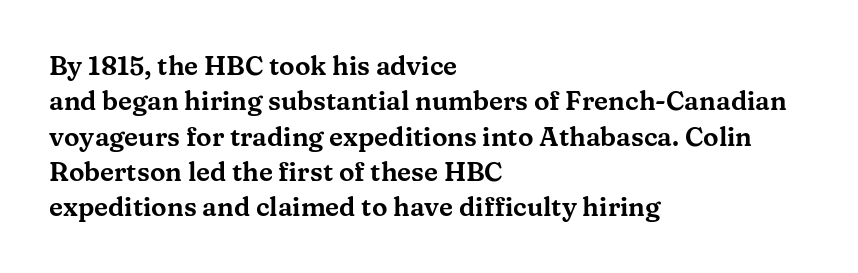
{"italic": "no", "underline": "no", "align": "left", "line_spacing": "normal", "line_spacing_ratio": 1.36, "letter_spacing": "normal", "letter_spacing_em": 0.0, "glyph_px": 26}
